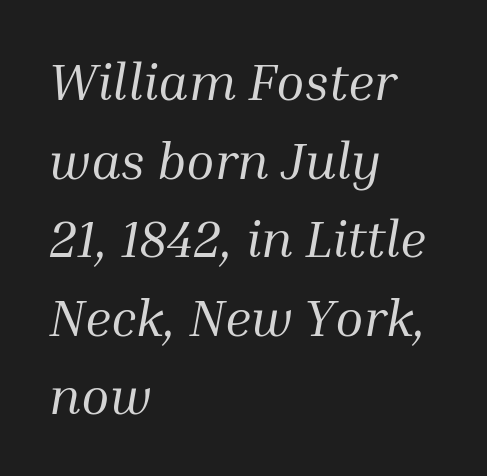
Small tapered or slab feet sit at the stroke ends, so this counts as serif. These lines are rendered in a variable-pitch font. Leading matches the norm, producing a regular column. The compositor pushed each line to the left boundary. Type without underlining.
